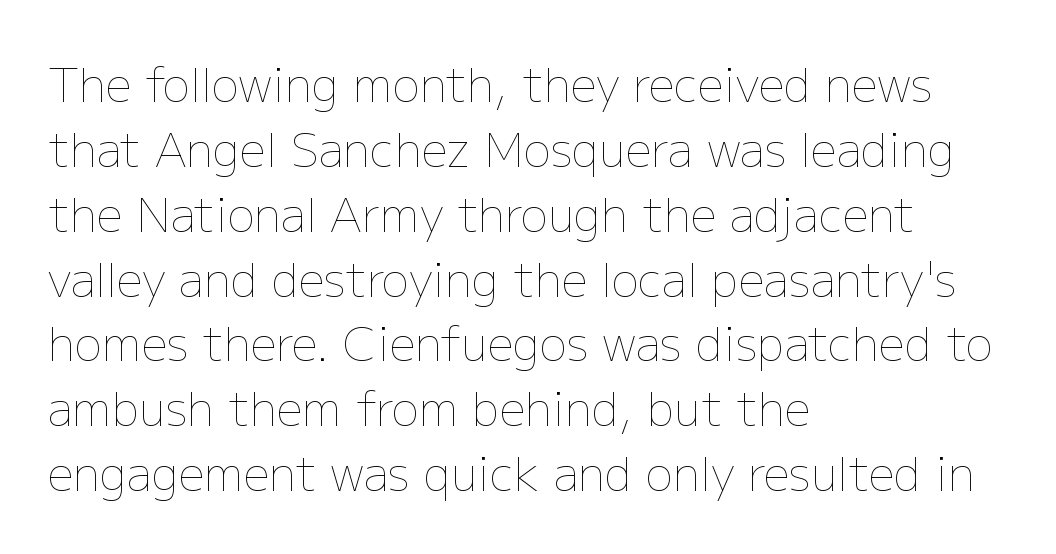
{"italic": "no", "bold": "no", "weight": "thin", "width": "normal", "stroke_contrast": "low", "x_height": "medium", "monospaced": "no", "underline": "no", "align": "left", "line_spacing": "normal", "line_spacing_ratio": 1.41, "letter_spacing": "normal", "letter_spacing_em": 0.0, "glyph_px": 46}
